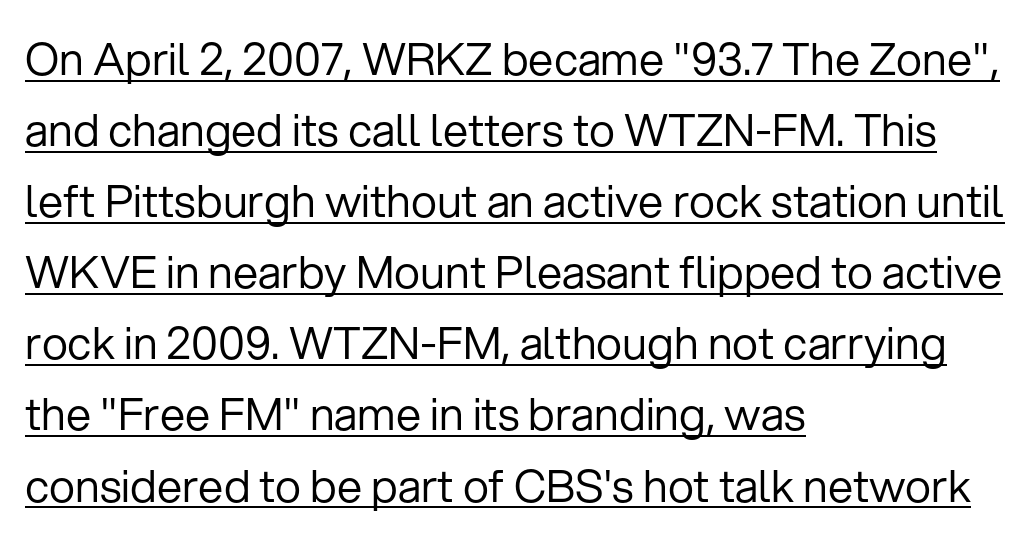
The image shows 45 px regular-weight sans-serif type, upright; set left-aligned, normal line spacing (1.58x), normal letter spacing, underlined; low stroke contrast and a medium x-height.
